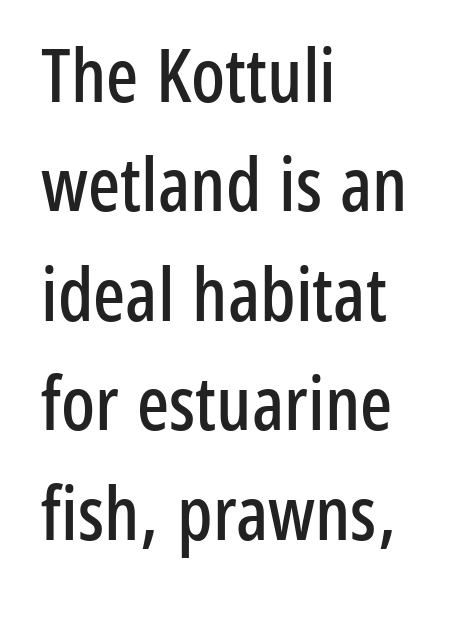
{"serif": "no", "italic": "no", "width": "condensed", "stroke_contrast": "low", "x_height": "medium", "monospaced": "no", "underline": "no", "align": "left", "line_spacing": "normal", "line_spacing_ratio": 1.46, "letter_spacing": "normal", "letter_spacing_em": 0.0, "glyph_px": 75}
